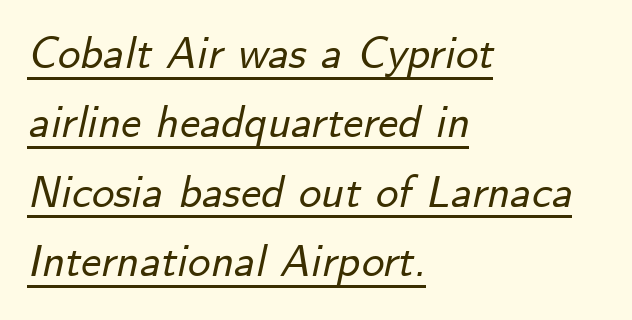
The image shows 45 px text type, italic (leaning right); set left-aligned, normal line spacing (1.54x), normal letter spacing, underlined; low stroke contrast and a small x-height.
